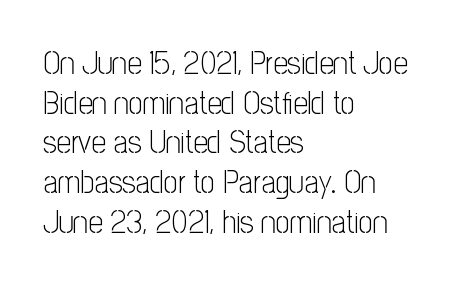
The image shows 32 px light, condensed sans-serif type, upright; set left-aligned, line spacing 1.24x, normal letter spacing, not underlined; low stroke contrast and a medium x-height.
